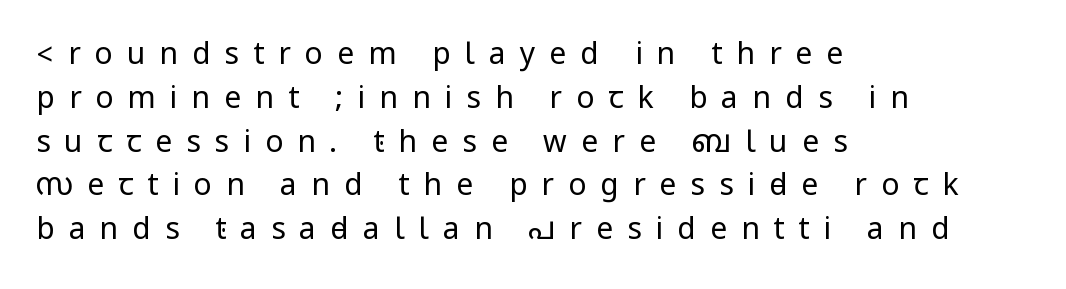
{"serif": "no", "italic": "no", "bold": "no", "weight": "regular", "width": "condensed", "stroke_contrast": "low", "underline": "no", "align": "left", "line_spacing": "normal", "line_spacing_ratio": 1.46, "letter_spacing": "wide", "letter_spacing_em": 0.47, "glyph_px": 30}
